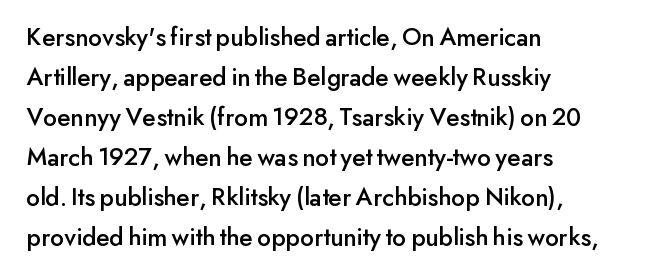
Descender tails drop into unmarked territory. Each word holds together tightly as a unit, with standard inter-letter gaps. Style check: upright. A student would call this left alignment; a typographer would say flush left, rag right. If you measured baseline to baseline, you'd find a middling distance.
